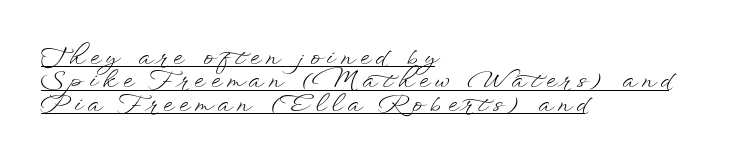
The image shows 24 px text type; set left-aligned, tight line spacing (0.97x), unusually wide letter spacing (+0.25 em), underlined.
